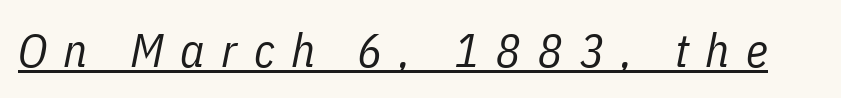
Think of a printed novel: that variable character pitch is what you see here. Is the letter spacing exaggerated? Yes — the characters are pushed far apart. Ink coverage per letter is moderate at most. The lettering is marked with a stroke running underneath it.
